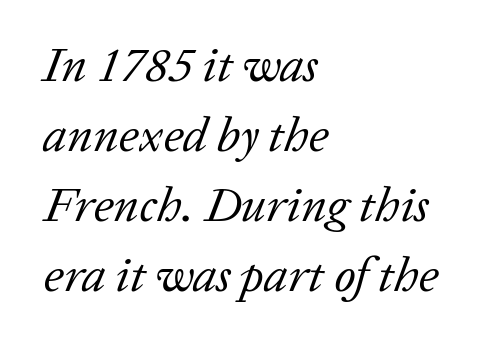
{"serif": "yes", "italic": "yes", "lean": "right", "slant_degrees": 20, "bold": "no", "weight": "regular", "width": "normal", "stroke_contrast": "low", "x_height": "medium", "monospaced": "no", "underline": "no", "align": "left", "line_spacing": "normal", "line_spacing_ratio": 1.43, "letter_spacing": "normal", "letter_spacing_em": 0.0, "glyph_px": 49}
